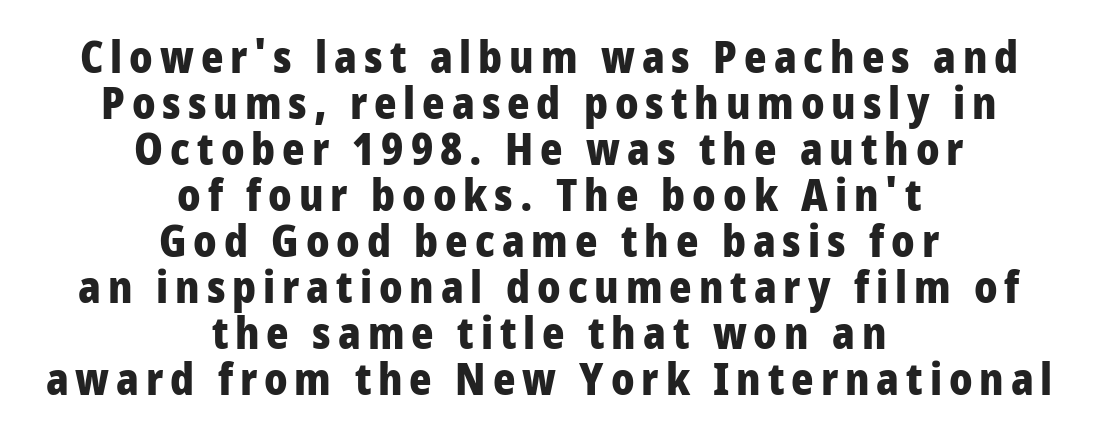
{"serif": "no", "italic": "no", "bold": "yes", "weight": "heavy", "width": "condensed", "stroke_contrast": "low", "x_height": "large", "monospaced": "no", "underline": "no", "align": "center", "line_spacing": "tight", "line_spacing_ratio": 1.07, "glyph_px": 43}
